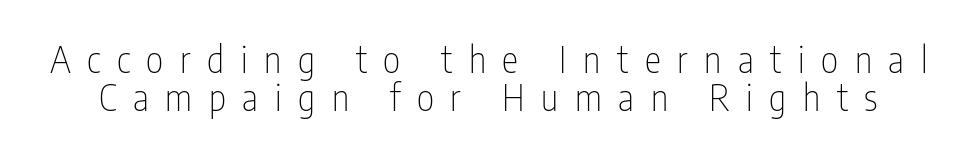
{"serif": "no", "italic": "no", "bold": "no", "weight": "thin", "width": "condensed", "stroke_contrast": "low", "x_height": "medium", "monospaced": "no", "underline": "no", "line_spacing": "tight", "line_spacing_ratio": 1.04, "letter_spacing": "wide", "letter_spacing_em": 0.45, "glyph_px": 37}
